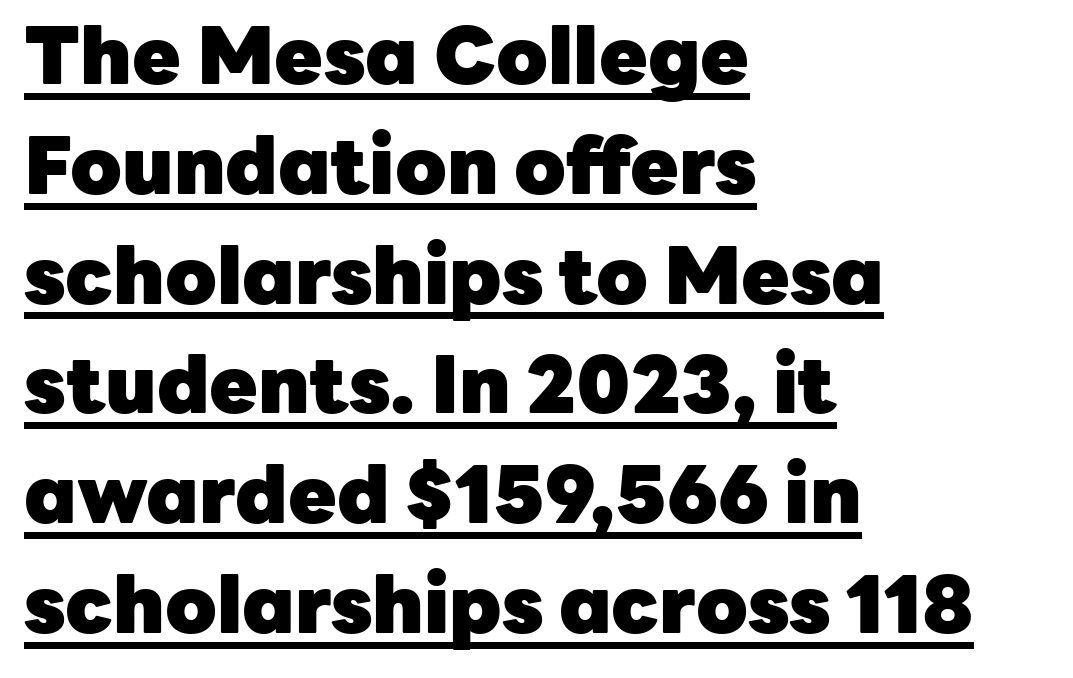
Q: Is the text bold? A: Yes.
Q: Is the text italic (slanted)? A: No, it is upright.
Q: Is the typeface a serif or a sans-serif typeface? A: Sans-serif.
Q: Is the text underlined? A: Yes.
Q: How is the paragraph aligned? A: Left-aligned.
Q: Is the spacing between letters normal or unusually wide? A: Normal.
Q: Is the spacing between lines tight, normal or loose? A: Normal.
Q: Width (condensed, normal, or wide)? A: Normal.
Q: Stroke contrast? A: Low.
Q: x-height? A: Medium.
Q: Monospaced? A: No.
